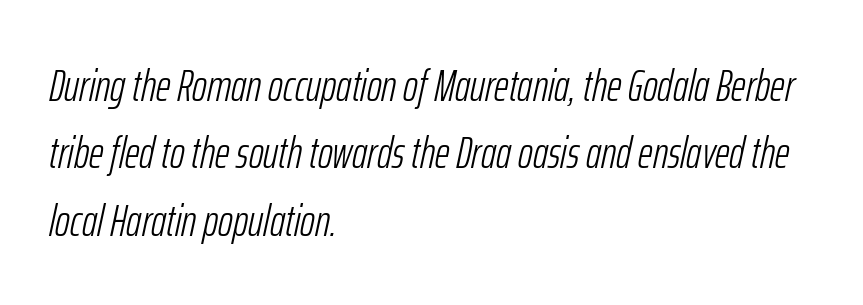
The rendering anchors every line to the left-hand side. This reads as an unemphasized weight, regular at the heaviest. The letterforms sit shoulder to shoulder at normal distance. Notice how the stems are inclined rather than vertical — that's the hallmark of italics. The words here are not underlined.
